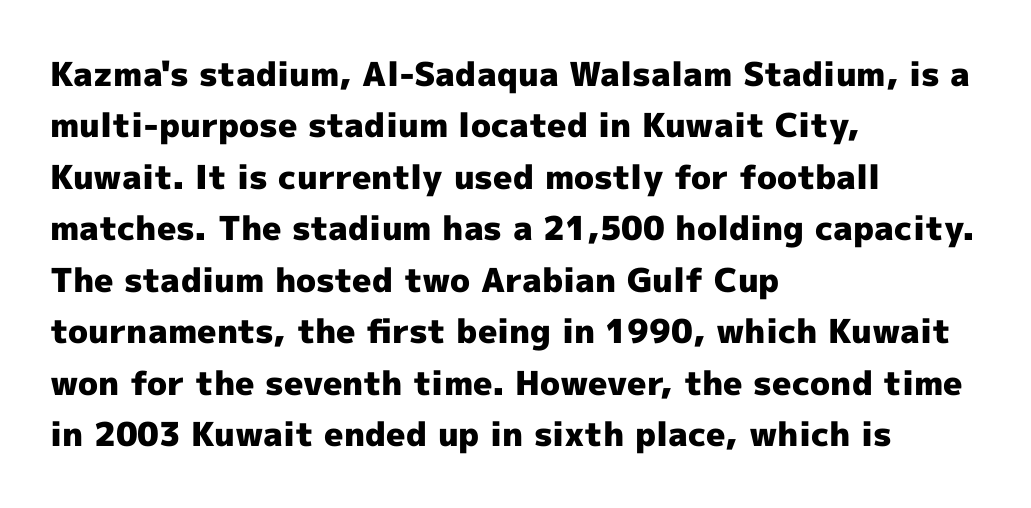
{"serif": "no", "italic": "no", "bold": "yes", "weight": "heavy", "width": "normal", "x_height": "medium", "monospaced": "no", "underline": "no", "align": "left", "line_spacing": "normal", "line_spacing_ratio": 1.56, "letter_spacing": "normal", "letter_spacing_em": 0.0, "glyph_px": 33}
